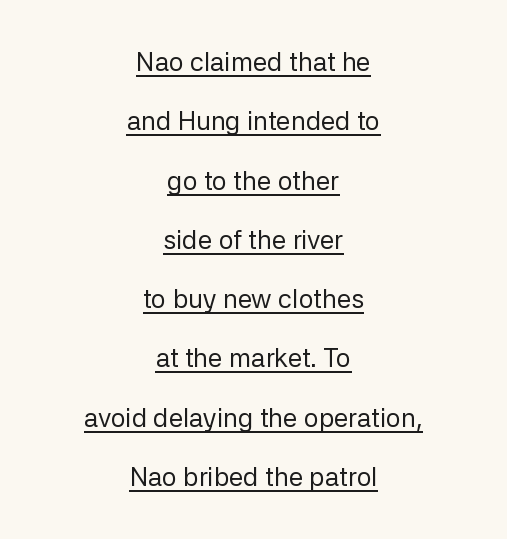
Q: Is the text bold? A: No.
Q: Is the text italic (slanted)? A: No, it is upright.
Q: Is the text underlined? A: Yes.
Q: How is the paragraph aligned? A: Centered.
Q: Is the spacing between letters normal or unusually wide? A: Normal.
Q: Is the spacing between lines tight, normal or loose? A: Loose.
